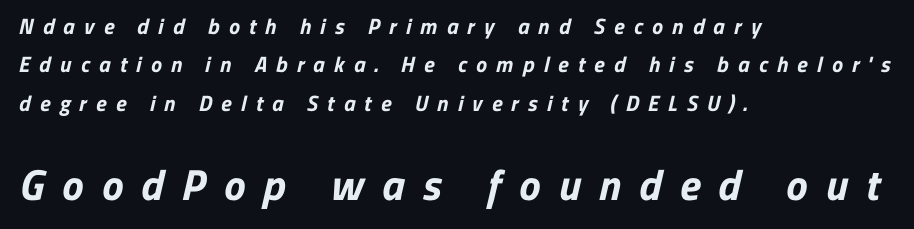
Is the block centered? No — it sits flush against the left margin. Plain, unruled lines of type. The letters in the lower block stand taller than those in the block above. The passage shown is typed in a proportional face where columns would drift.
